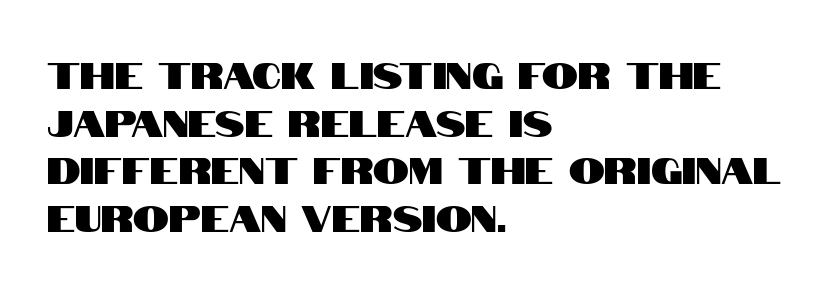
{"serif": "no", "italic": "no", "width": "condensed", "stroke_contrast": "high", "x_height": "large", "monospaced": "no", "underline": "no", "align": "left", "line_spacing": "normal", "line_spacing_ratio": 1.32, "letter_spacing": "normal", "letter_spacing_em": 0.0, "glyph_px": 36}
